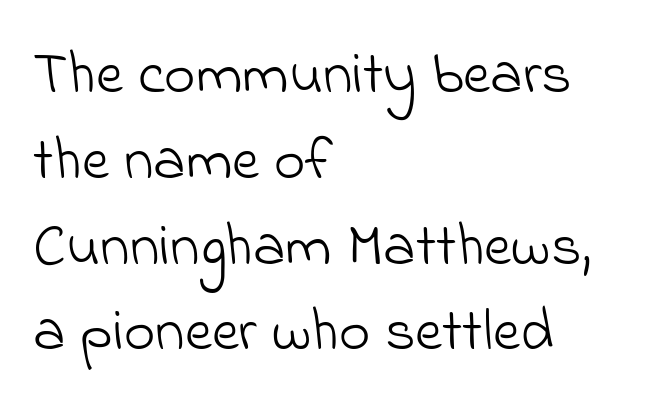
Does the copy run flush right? No — it runs flush left. These lines are rendered in a variable-pitch font. Whoever set this chose a conventional vertical rhythm. Stroke terminals: plain, sans-serif. Rule under the text: the space is simply empty.
